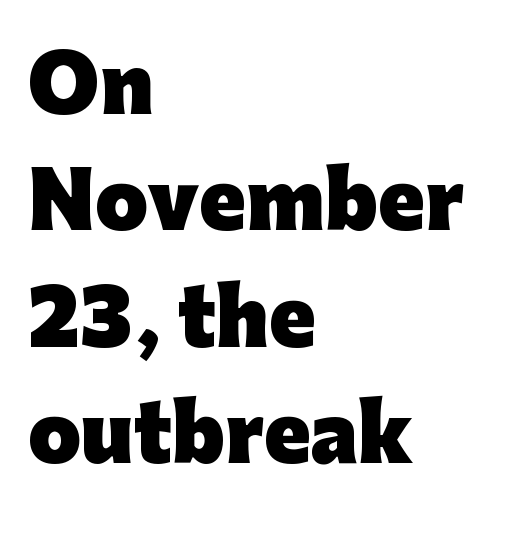
Q: Is the text bold? A: Yes.
Q: Is the text italic (slanted)? A: No, it is upright.
Q: Is the typeface a serif or a sans-serif typeface? A: Sans-serif.
Q: Is the text underlined? A: No.
Q: How is the paragraph aligned? A: Left-aligned.
Q: Is the spacing between letters normal or unusually wide? A: Normal.
Q: Is the spacing between lines tight, normal or loose? A: Normal.
Q: Width (condensed, normal, or wide)? A: Normal.
Q: Stroke contrast? A: Low.
Q: x-height? A: Medium.
Q: Monospaced? A: No.
